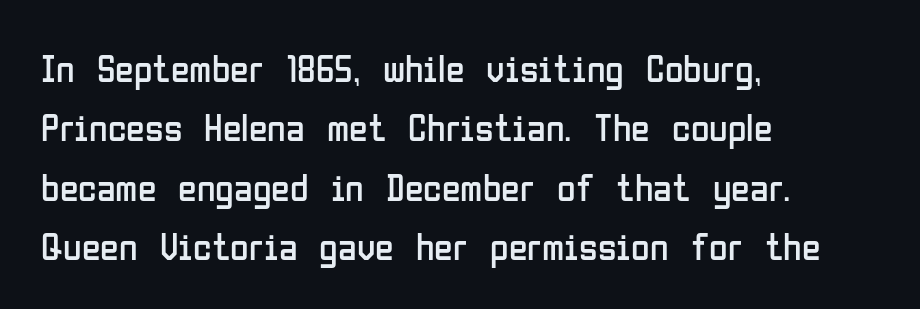
{"serif": "no", "italic": "no", "bold": "no", "weight": "regular", "width": "condensed", "stroke_contrast": "low", "x_height": "medium", "monospaced": "no", "underline": "no", "align": "left", "line_spacing": "normal", "line_spacing_ratio": 1.56, "letter_spacing": "normal", "letter_spacing_em": 0.0, "glyph_px": 38}
